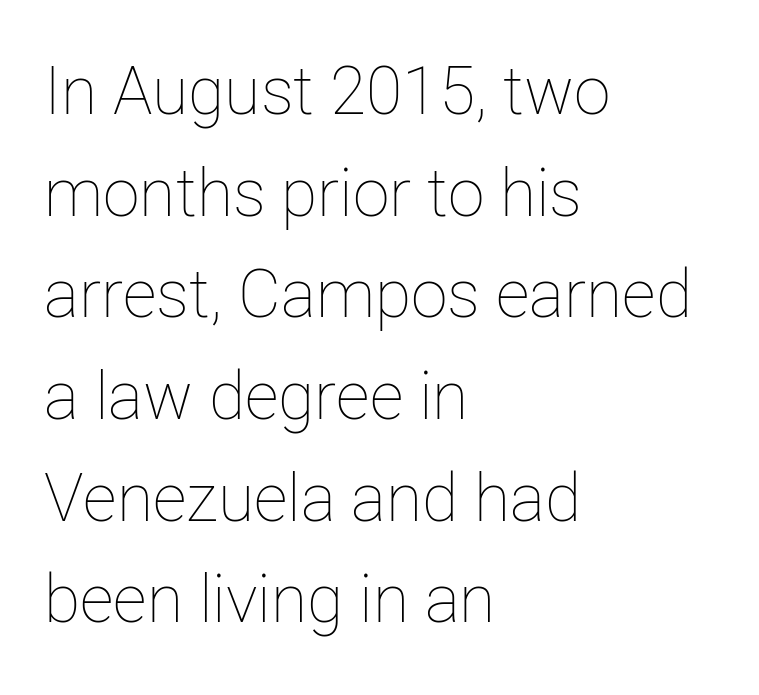
{"italic": "no", "bold": "no", "weight": "thin", "width": "normal", "stroke_contrast": "low", "x_height": "medium", "monospaced": "no", "underline": "no", "align": "left", "line_spacing": "normal", "line_spacing_ratio": 1.54, "letter_spacing": "normal", "letter_spacing_em": 0.0, "glyph_px": 66}
